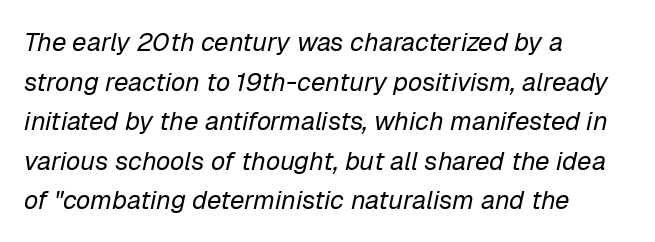
{"italic": "yes", "lean": "right", "slant_degrees": 12, "bold": "no", "underline": "no", "align": "left", "line_spacing": "normal", "line_spacing_ratio": 1.52, "letter_spacing": "normal", "letter_spacing_em": 0.0, "glyph_px": 26}
